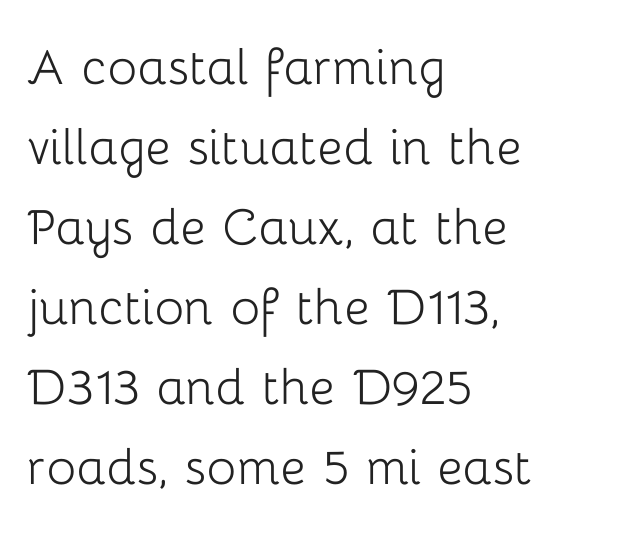
Layout note: lines flush left. Look at the bottom of the vertical strokes: they stop flat, with no serifs. You could not count columns in this text — the font is proportionally spaced. This sample uses an upright cut, with every glyph sitting square on the baseline. Quick note: underline off.
